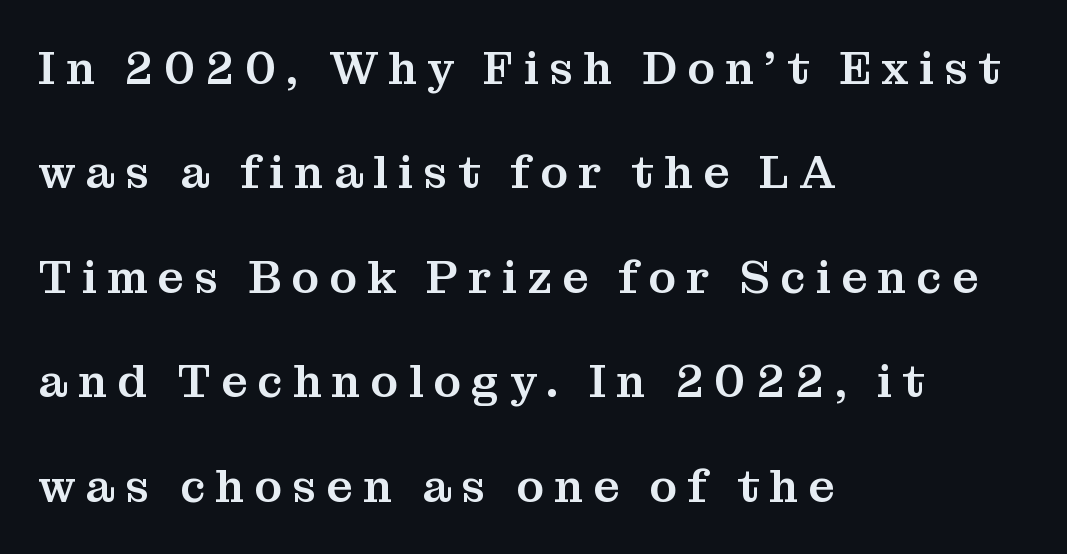
Q: Is the text italic (slanted)? A: No, it is upright.
Q: Is the typeface a serif or a sans-serif typeface? A: Serif.
Q: Is the text underlined? A: No.
Q: How is the paragraph aligned? A: Left-aligned.
Q: Is the spacing between letters normal or unusually wide? A: Unusually wide.
Q: Is the spacing between lines tight, normal or loose? A: Loose.
Q: Width (condensed, normal, or wide)? A: Normal.
Q: Stroke contrast? A: Medium.
Q: x-height? A: Medium.
Q: Monospaced? A: No.
